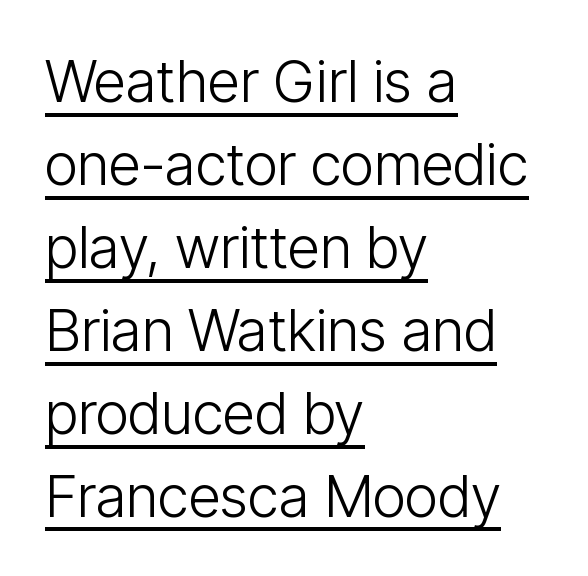
The image shows 58 px light, condensed sans-serif type, upright; set left-aligned, normal line spacing (1.43x), normal letter spacing, underlined; low stroke contrast and a medium x-height.
